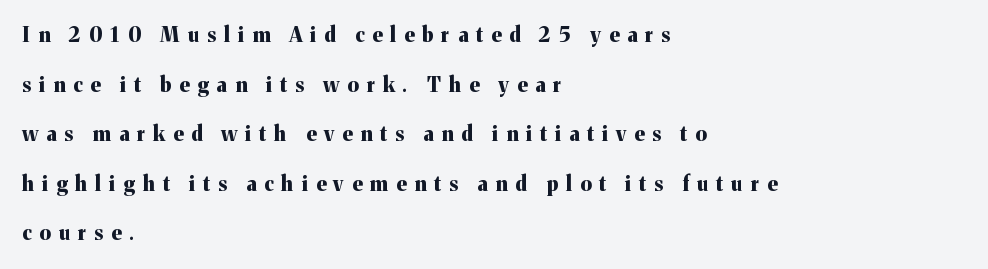
The image shows 20 px bold type, upright; set left-aligned, loose line spacing (2.48x), unusually wide letter spacing (+0.41 em), not underlined.
